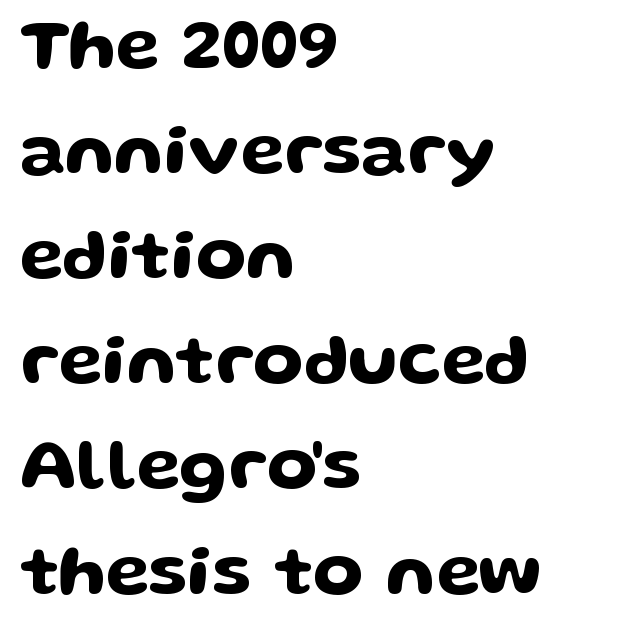
Q: Is the text italic (slanted)? A: No, it is upright.
Q: Is the typeface a serif or a sans-serif typeface? A: Sans-serif.
Q: Is the text underlined? A: No.
Q: How is the paragraph aligned? A: Left-aligned.
Q: Is the spacing between letters normal or unusually wide? A: Normal.
Q: Is the spacing between lines tight, normal or loose? A: Normal.
Q: Width (condensed, normal, or wide)? A: Wide.
Q: Stroke contrast? A: Low.
Q: x-height? A: Medium.
Q: Monospaced? A: No.
